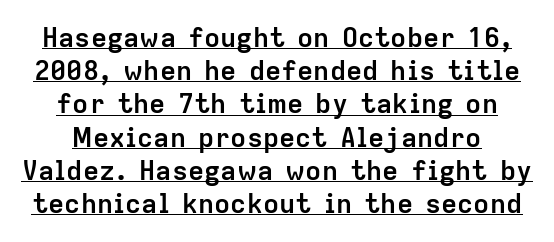
Q: Is the text bold? A: Yes.
Q: Is the text italic (slanted)? A: No, it is upright.
Q: Is the text underlined? A: Yes.
Q: Is the spacing between letters normal or unusually wide? A: Normal.
